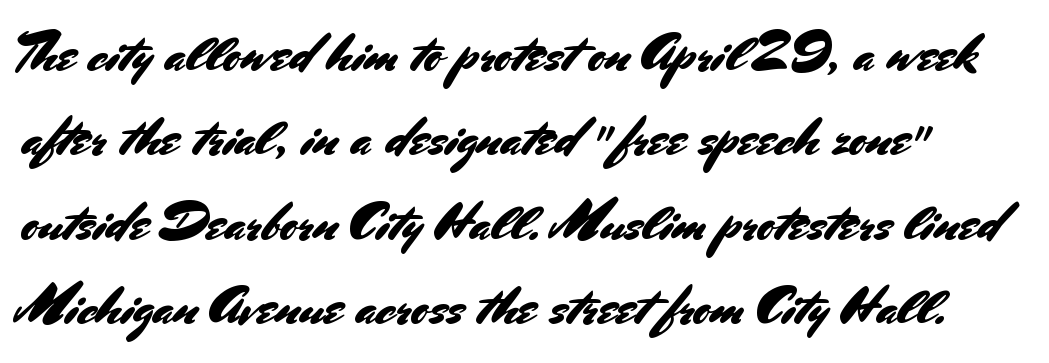
The face used here is proportionally spaced, like ordinary book or web type. The space directly below the letters is spotless. A typesetter would call this zero additional tracking. Look at the bottom of the vertical strokes: they stop flat, with no serifs. A typesetter would call this leading conventional body-copy spacing.
